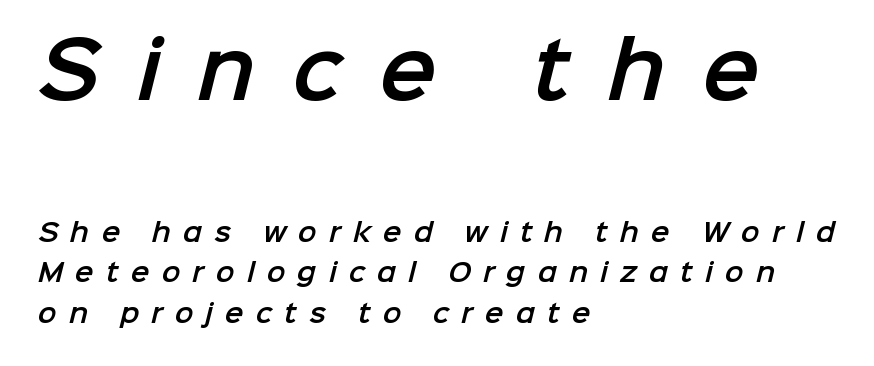
The image shows 76 px sans-serif type; set left-aligned, normal line spacing (1.61x), unusually wide letter spacing (+0.48 em), not underlined; the first (top) block is 3.04x larger; low stroke contrast and a medium x-height.
